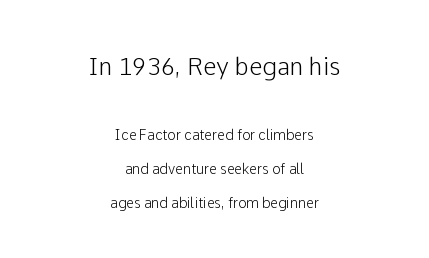
{"italic": "no", "underline": "no", "align": "center", "line_spacing": "loose", "line_spacing_ratio": 2.41, "letter_spacing": "normal", "letter_spacing_em": 0.0, "larger_block": "first", "size_ratio": 1.71, "glyph_px": 24}
